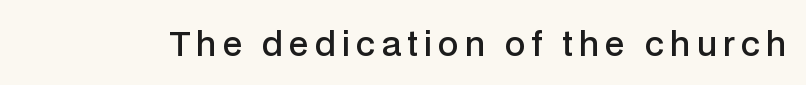
The image shows 33 px semibold sans-serif type, upright; set not underlined; low stroke contrast and a medium x-height.
